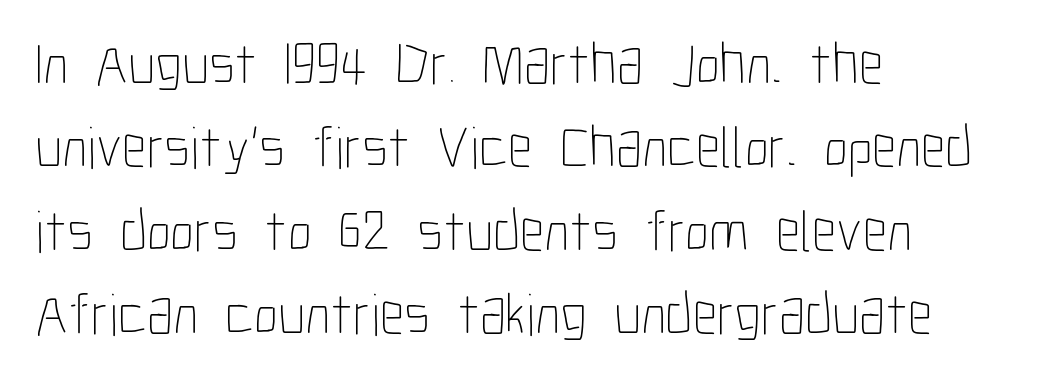
{"italic": "no", "bold": "no", "weight": "thin", "width": "condensed", "stroke_contrast": "low", "x_height": "medium", "monospaced": "no", "underline": "no", "align": "left", "line_spacing": "normal", "line_spacing_ratio": 1.39, "letter_spacing": "normal", "letter_spacing_em": 0.0, "glyph_px": 60}
